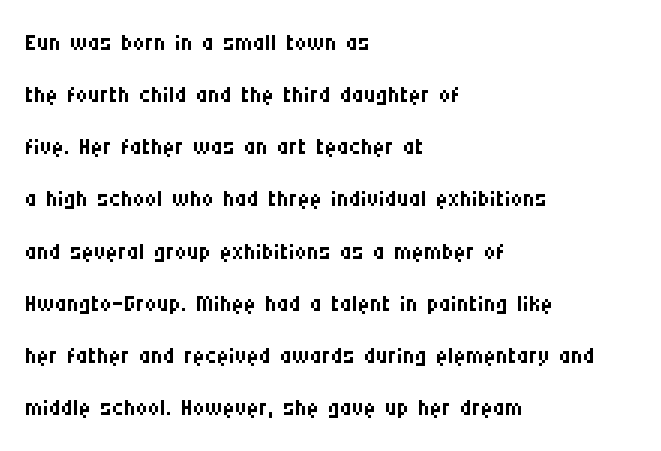
The image shows 33 px regular-weight, condensed sans-serif type, upright; set left-aligned, normal line spacing (1.58x), normal letter spacing, not underlined; medium stroke contrast and a large x-height.
